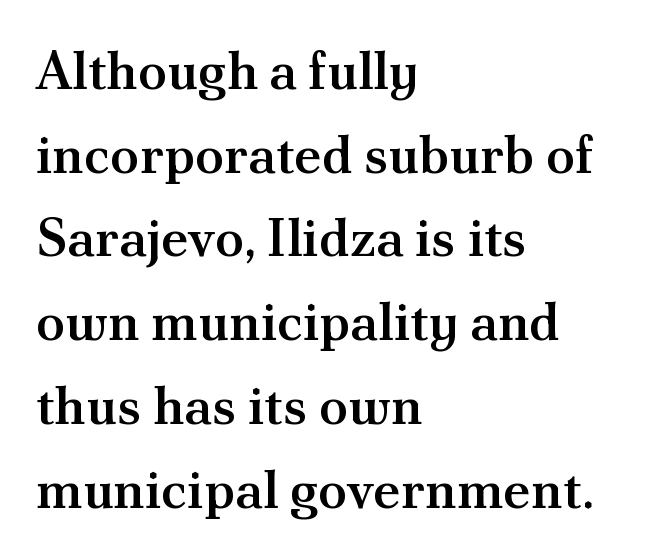
The image shows 53 px semibold serif type, upright; set left-aligned, normal line spacing (1.58x), normal letter spacing, not underlined; medium stroke contrast and a small x-height.
